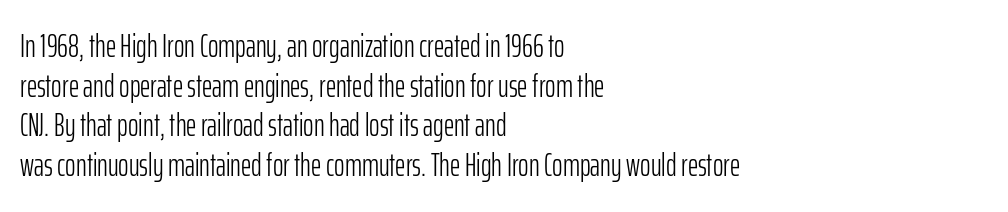
{"serif": "no", "italic": "no", "bold": "no", "weight": "light", "width": "condensed", "stroke_contrast": "low", "x_height": "medium", "monospaced": "no", "underline": "no", "align": "left", "line_spacing_ratio": 1.24, "letter_spacing": "normal", "letter_spacing_em": 0.0, "glyph_px": 32}
